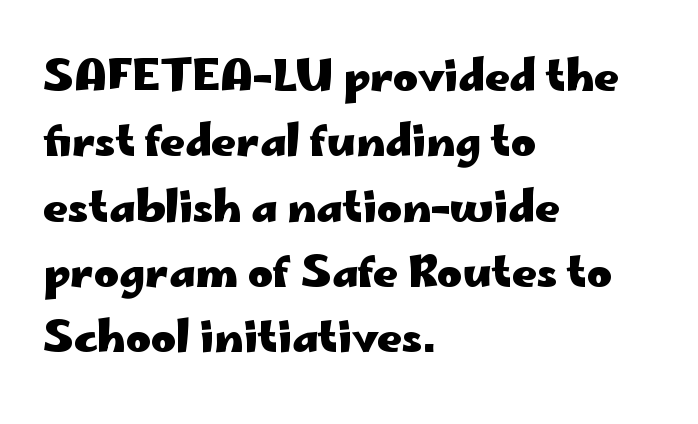
{"serif": "no", "italic": "no", "bold": "yes", "weight": "heavy", "width": "wide", "stroke_contrast": "low", "x_height": "small", "monospaced": "no", "underline": "no", "align": "left", "line_spacing": "normal", "line_spacing_ratio": 1.52, "letter_spacing": "normal", "letter_spacing_em": 0.0, "glyph_px": 43}
